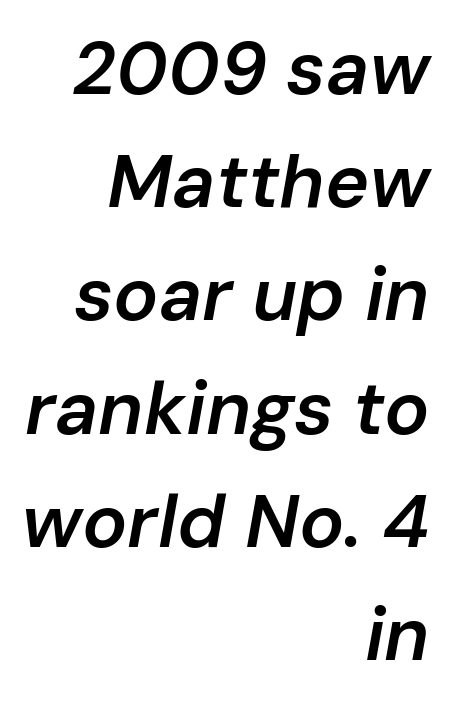
Q: Is the text bold? A: Semi-bold.
Q: Is the text italic (slanted)? A: Yes, it leans right by about 10 degrees.
Q: Is the text underlined? A: No.
Q: How is the paragraph aligned? A: Right-aligned.
Q: Is the spacing between letters normal or unusually wide? A: Normal.
Q: Is the spacing between lines tight, normal or loose? A: Normal.
Q: Width (condensed, normal, or wide)? A: Normal.
Q: Stroke contrast? A: Low.
Q: x-height? A: Medium.
Q: Monospaced? A: No.
